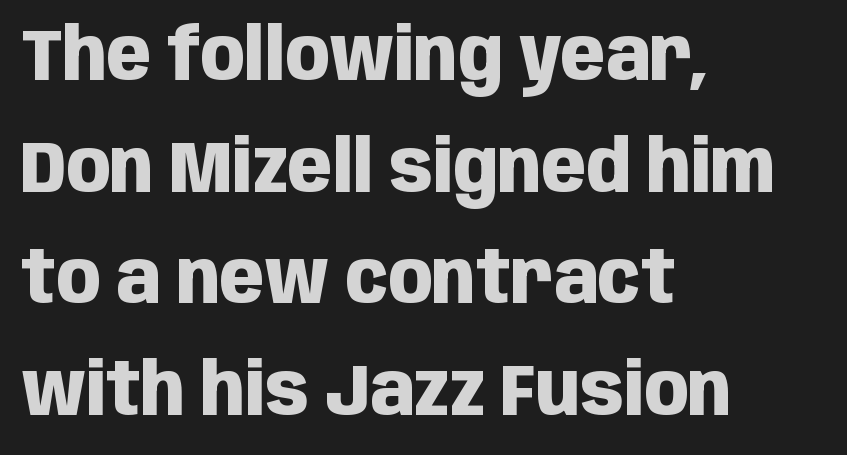
Q: Is the text bold? A: Yes.
Q: Is the text italic (slanted)? A: No, it is upright.
Q: Is the typeface a serif or a sans-serif typeface? A: Sans-serif.
Q: Is the text underlined? A: No.
Q: How is the paragraph aligned? A: Left-aligned.
Q: Is the spacing between letters normal or unusually wide? A: Normal.
Q: Is the spacing between lines tight, normal or loose? A: Normal.
Q: Width (condensed, normal, or wide)? A: Condensed.
Q: Stroke contrast? A: Low.
Q: x-height? A: Large.
Q: Monospaced? A: No.
